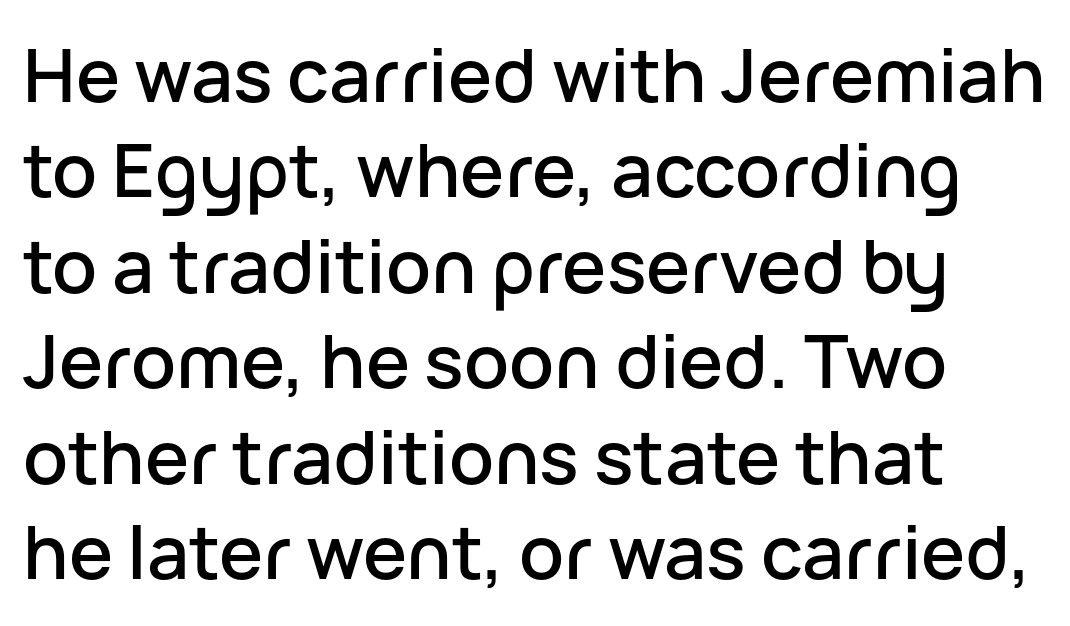
The image shows 74 px sans-serif type, upright; set normal line spacing (1.29x), normal letter spacing, not underlined; low stroke contrast and a medium x-height.
